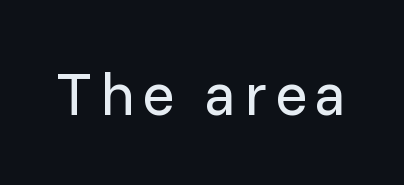
Q: Is the text bold? A: No.
Q: Is the text italic (slanted)? A: No, it is upright.
Q: Is the typeface a serif or a sans-serif typeface? A: Sans-serif.
Q: Is the text underlined? A: No.
Q: Width (condensed, normal, or wide)? A: Normal.
Q: Stroke contrast? A: Low.
Q: x-height? A: Medium.
Q: Monospaced? A: No.
